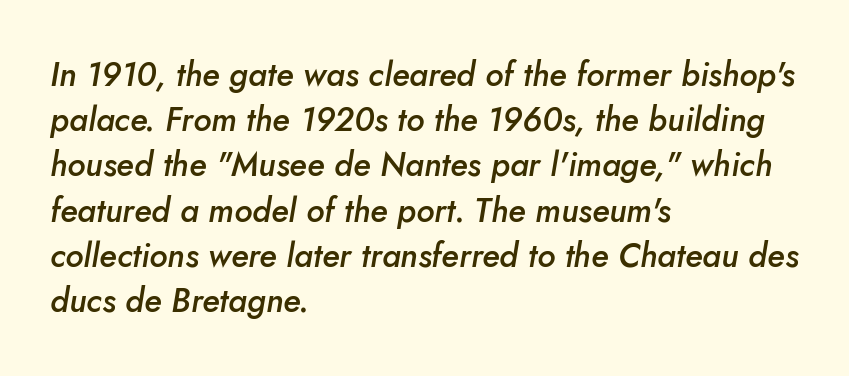
{"italic": "yes", "lean": "right", "slant_degrees": 5, "bold": "semi", "weight": "semibold", "width": "normal", "stroke_contrast": "low", "x_height": "small", "monospaced": "no", "underline": "no", "align": "left", "line_spacing": "normal", "line_spacing_ratio": 1.37, "letter_spacing": "normal", "letter_spacing_em": 0.0, "glyph_px": 33}
